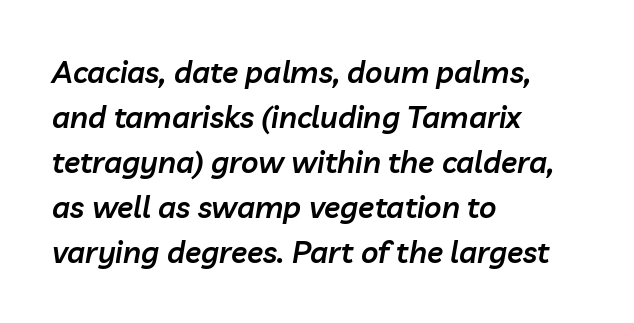
A classic flush-left, rag-right setting is used for this passage. The typesetting leans somewhat heavy: a semibold. The glyphs look as if they've been sheared to an angle. The words here are not underlined.
